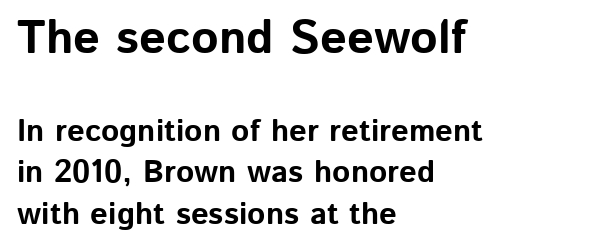
{"serif": "no", "italic": "no", "bold": "yes", "weight": "bold", "width": "normal", "stroke_contrast": "low", "x_height": "medium", "monospaced": "no", "underline": "no", "align": "left", "line_spacing": "normal", "line_spacing_ratio": 1.33, "letter_spacing": "normal", "letter_spacing_em": 0.0, "larger_block": "first", "size_ratio": 1.52, "glyph_px": 47}
